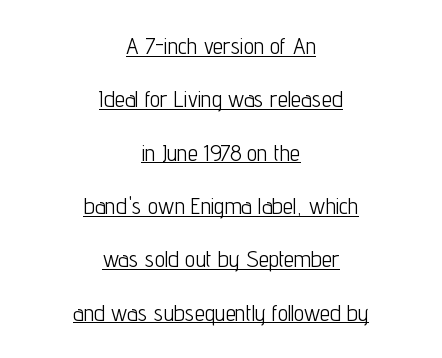
The image shows 23 px text type, upright; set centered, loose line spacing (2.32x), normal letter spacing, underlined.
